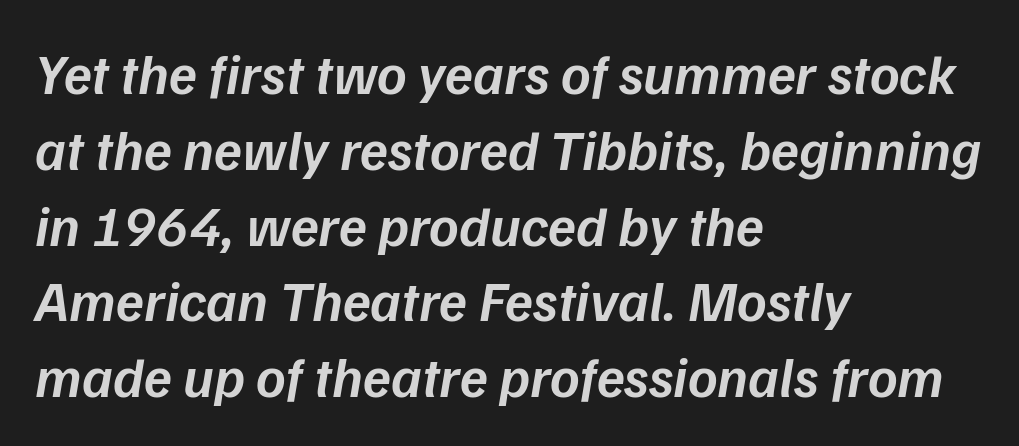
Q: Is the text bold? A: Semi-bold.
Q: Is the text italic (slanted)? A: Yes, it leans right by about 9 degrees.
Q: Is the text underlined? A: No.
Q: How is the paragraph aligned? A: Left-aligned.
Q: Is the spacing between letters normal or unusually wide? A: Normal.
Q: Is the spacing between lines tight, normal or loose? A: Normal.
Q: Width (condensed, normal, or wide)? A: Normal.
Q: Stroke contrast? A: Low.
Q: x-height? A: Medium.
Q: Monospaced? A: No.
